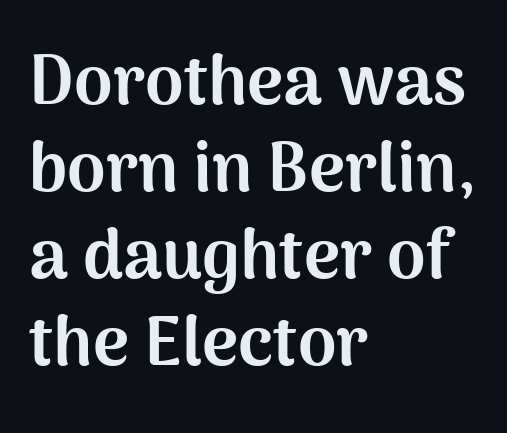
Casual observation: everything's shoved over to the left. Nope, not italic — everything's standing straight. Note: no serifs on the glyphs. Descenders hang freely into open space. Interline gaps are of average width in this sample. Strokes here are thick enough to call this a true bold.
